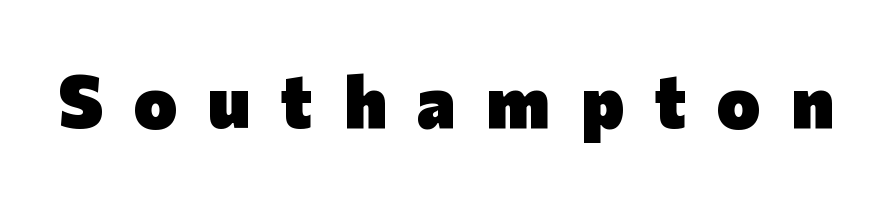
Examine the stroke ends and you'll find no serifs. How heavy is the stroke? Heavy — this is a bold. Varying glyph widths throughout — classic text-font behaviour. Characters remain perfectly vertical along every line. Underline: absent. Characters follow at a spacing far wider than the type designer built in.
